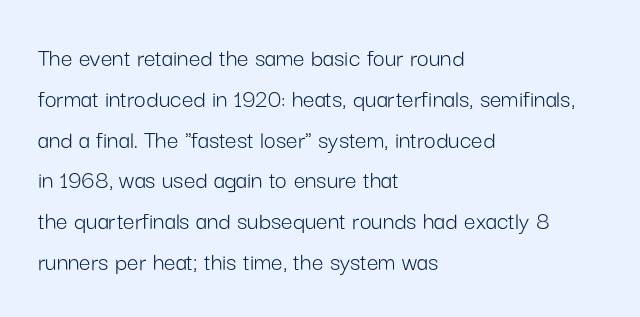
Q: Is the text bold? A: No.
Q: Is the text italic (slanted)? A: No, it is upright.
Q: Is the text underlined? A: No.
Q: How is the paragraph aligned? A: Left-aligned.
Q: Is the spacing between letters normal or unusually wide? A: Normal.
Q: Is the spacing between lines tight, normal or loose? A: Normal.
